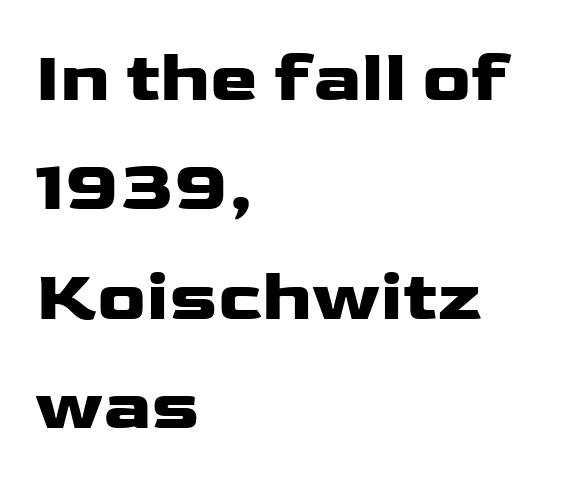
{"serif": "no", "italic": "no", "bold": "yes", "weight": "heavy", "width": "wide", "stroke_contrast": "low", "x_height": "medium", "monospaced": "no", "underline": "no", "align": "left", "line_spacing": "normal", "line_spacing_ratio": 1.52, "letter_spacing": "normal", "letter_spacing_em": 0.0, "glyph_px": 72}
